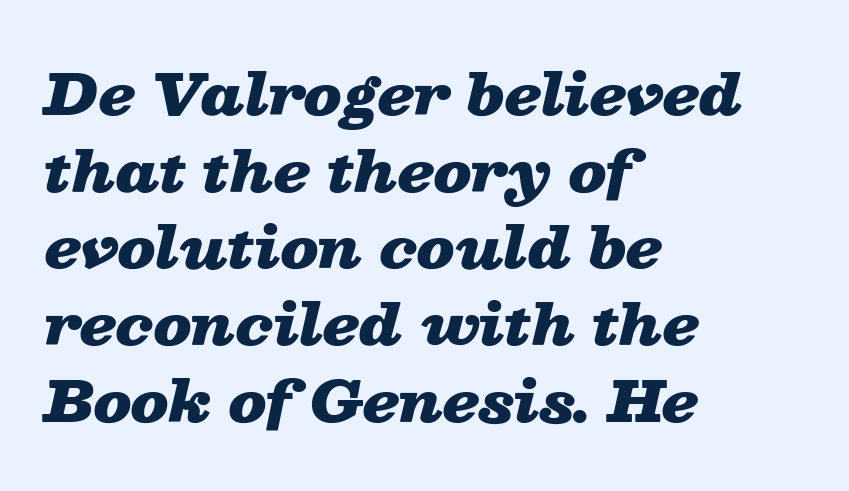
Is the type slanted? Yes — the strokes lean at a clear angle. What's the leading like? Ordinary, nothing unusual. Alignment: flush left. The face used here is proportionally spaced, like ordinary book or web type. Has an underline been added? It has not.
